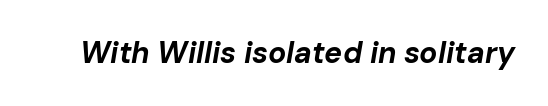
Q: Is the text bold? A: Yes.
Q: Is the text italic (slanted)? A: Yes, it leans right by about 10 degrees.
Q: Is the text underlined? A: No.
Q: Is the spacing between letters normal or unusually wide? A: Normal.
Q: Width (condensed, normal, or wide)? A: Normal.
Q: Stroke contrast? A: Low.
Q: x-height? A: Medium.
Q: Monospaced? A: No.
